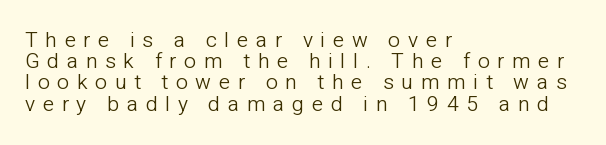
Reading down the block, your eye returns to a fixed left position each line. Vertically, the passage feels compressed, each row crowding the next. On a weight scale, this lands at 450 or below. A typesetter would mark this as roman, not italic.
